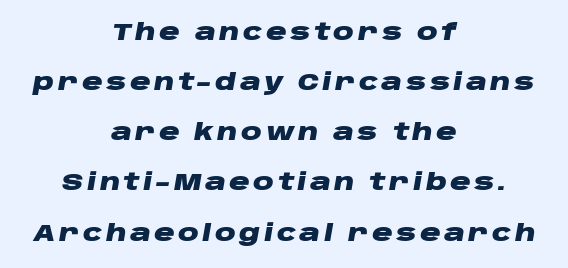
Has an underline been added? It has not. The typesetter chose a symmetrical, centered arrangement here. Does the weight exceed regular? Yes, all the way to bold. The glyphs look as if they've been sheared to an angle.
